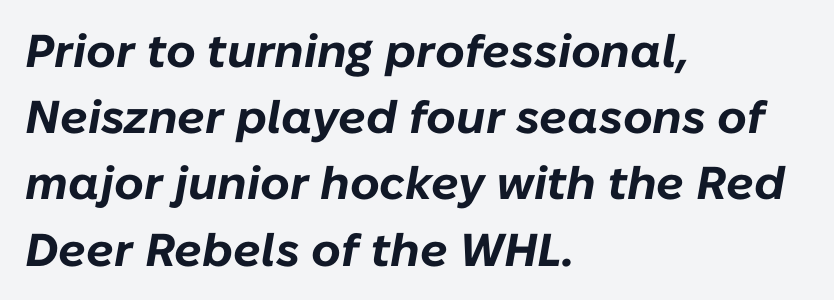
{"italic": "yes", "lean": "right", "slant_degrees": 10, "bold": "yes", "weight": "bold", "width": "normal", "stroke_contrast": "low", "x_height": "medium", "monospaced": "no", "underline": "no", "align": "left", "line_spacing": "normal", "line_spacing_ratio": 1.44, "letter_spacing": "normal", "letter_spacing_em": 0.0, "glyph_px": 46}
